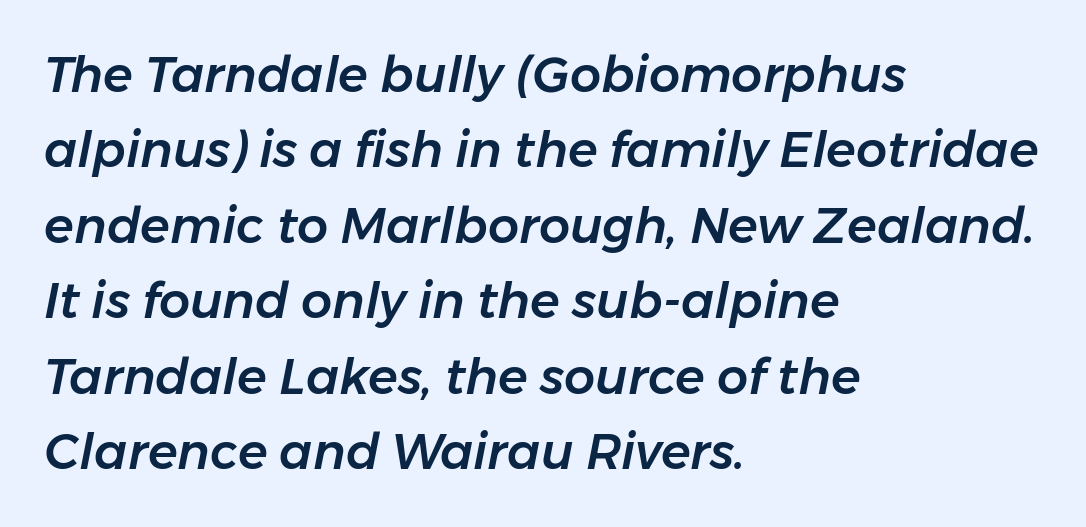
The image shows 49 px text type, italic (leaning right); set left-aligned, normal line spacing (1.54x), normal letter spacing, not underlined; low stroke contrast and a medium x-height.
